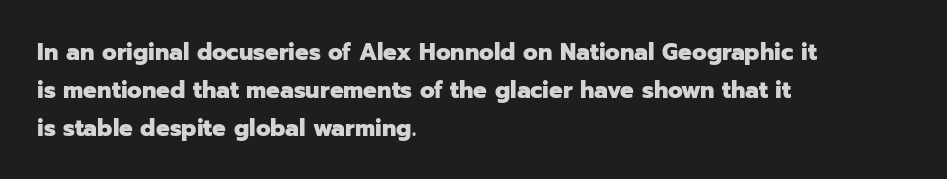
{"italic": "no", "bold": "yes", "underline": "no", "align": "left", "line_spacing": "normal", "line_spacing_ratio": 1.58, "letter_spacing": "normal", "letter_spacing_em": 0.0, "glyph_px": 24}
